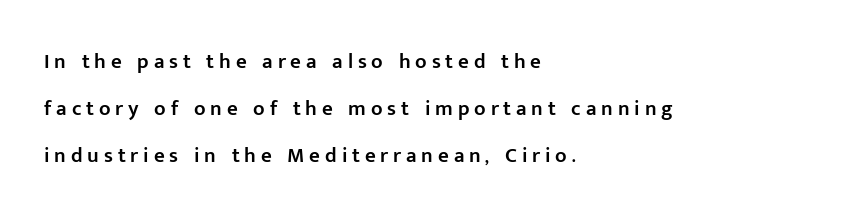
The image shows 21 px text type, upright; set left-aligned, loose line spacing (2.23x), unusually wide letter spacing (+0.23 em), not underlined.
